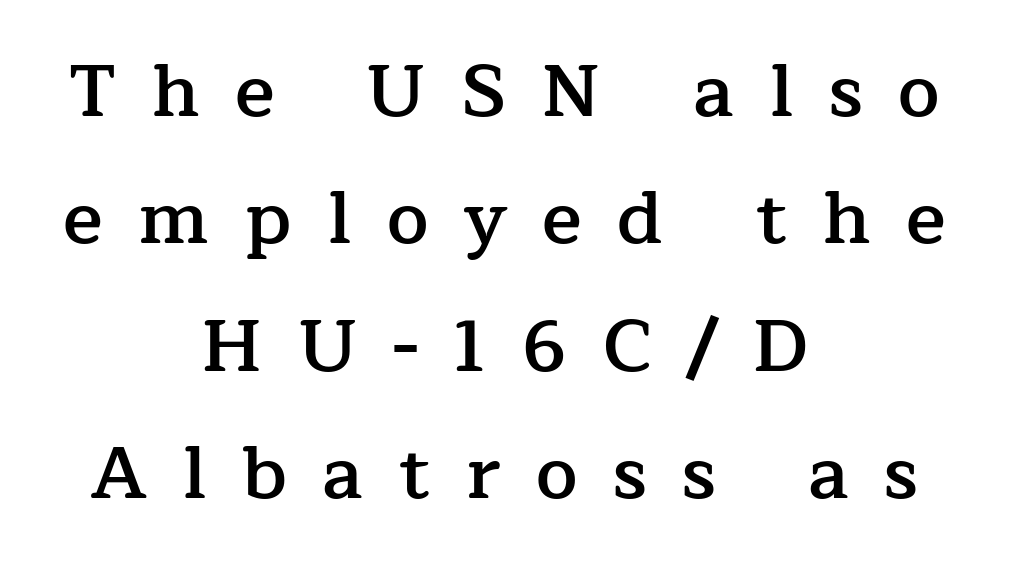
Q: Is the text bold? A: Semi-bold.
Q: Is the text italic (slanted)? A: No, it is upright.
Q: Is the typeface a serif or a sans-serif typeface? A: Serif.
Q: Is the text underlined? A: No.
Q: How is the paragraph aligned? A: Centered.
Q: Is the spacing between letters normal or unusually wide? A: Unusually wide.
Q: Width (condensed, normal, or wide)? A: Normal.
Q: Stroke contrast? A: Low.
Q: x-height? A: Medium.
Q: Monospaced? A: No.
